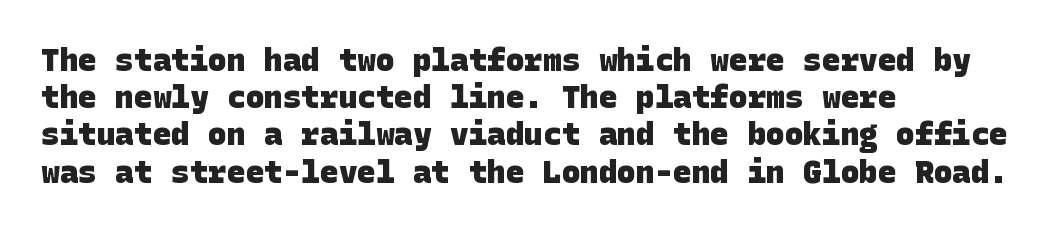
The image shows 31 px heavy sans-serif type; set left-aligned, line spacing 1.2x, normal letter spacing, not underlined; low stroke contrast and a large x-height.
